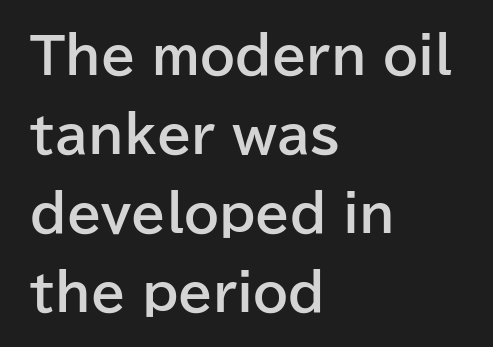
{"serif": "no", "italic": "no", "bold": "yes", "weight": "bold", "width": "normal", "stroke_contrast": "low", "x_height": "medium", "monospaced": "no", "underline": "no", "align": "left", "line_spacing": "normal", "line_spacing_ratio": 1.58, "letter_spacing": "normal", "letter_spacing_em": 0.0, "glyph_px": 50}
